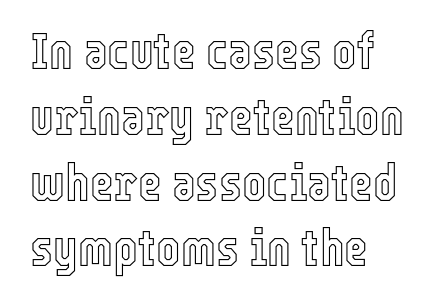
{"italic": "no", "width": "condensed", "x_height": "medium", "monospaced": "no", "underline": "no", "align": "left", "line_spacing": "normal", "line_spacing_ratio": 1.29, "letter_spacing": "normal", "letter_spacing_em": 0.0, "glyph_px": 51}
